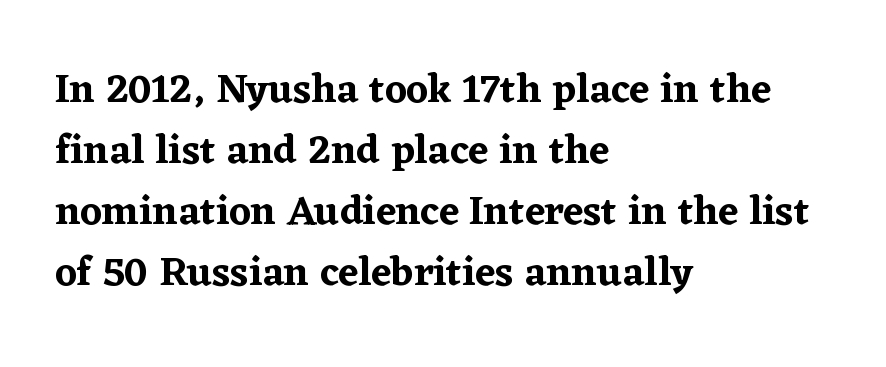
Q: Is the text italic (slanted)? A: No, it is upright.
Q: Is the typeface a serif or a sans-serif typeface? A: Serif.
Q: Is the text underlined? A: No.
Q: How is the paragraph aligned? A: Left-aligned.
Q: Is the spacing between letters normal or unusually wide? A: Normal.
Q: Is the spacing between lines tight, normal or loose? A: Normal.
Q: Width (condensed, normal, or wide)? A: Normal.
Q: Stroke contrast? A: Low.
Q: x-height? A: Medium.
Q: Monospaced? A: No.
